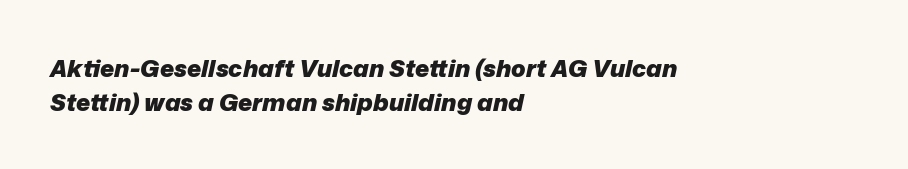
Q: Is the text bold? A: Yes.
Q: Is the text italic (slanted)? A: Yes, it leans right by about 12 degrees.
Q: Is the text underlined? A: No.
Q: How is the paragraph aligned? A: Left-aligned.
Q: Is the spacing between letters normal or unusually wide? A: Normal.
Q: Is the spacing between lines tight, normal or loose? A: Normal.
